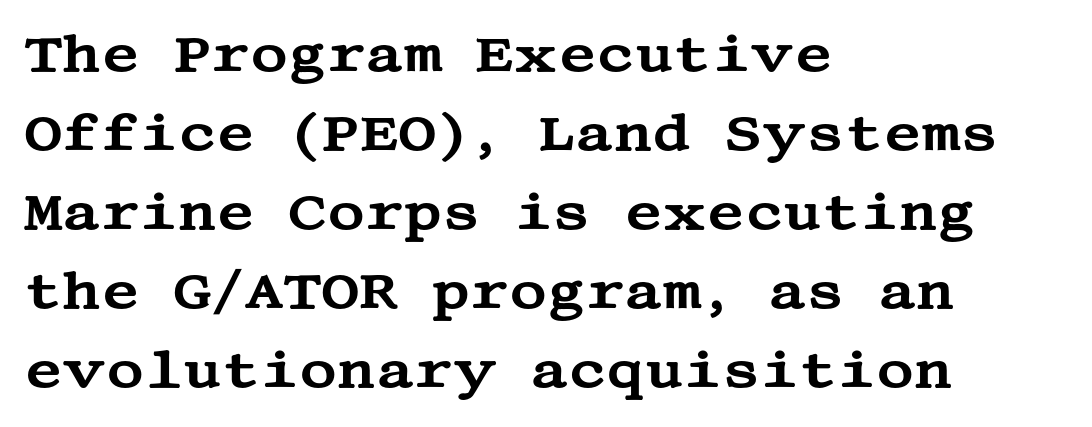
Serifs: yes, visible at the terminals of the letterforms. Tall strokes in this sample are plumb rather than angled. In CSS terms this would be text-align: left. Regular leading. Between one letter and the next there's only the usual sliver of space. A clean baseline with only descenders dipping below it.
